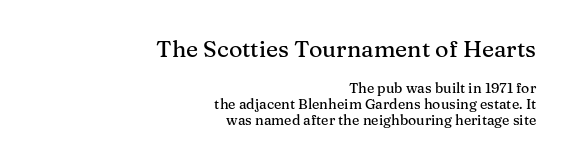
The image shows 23 px text type, upright; set right-aligned, tight line spacing (1.15x), normal letter spacing, not underlined; the first (top) block is 1.64x larger.
